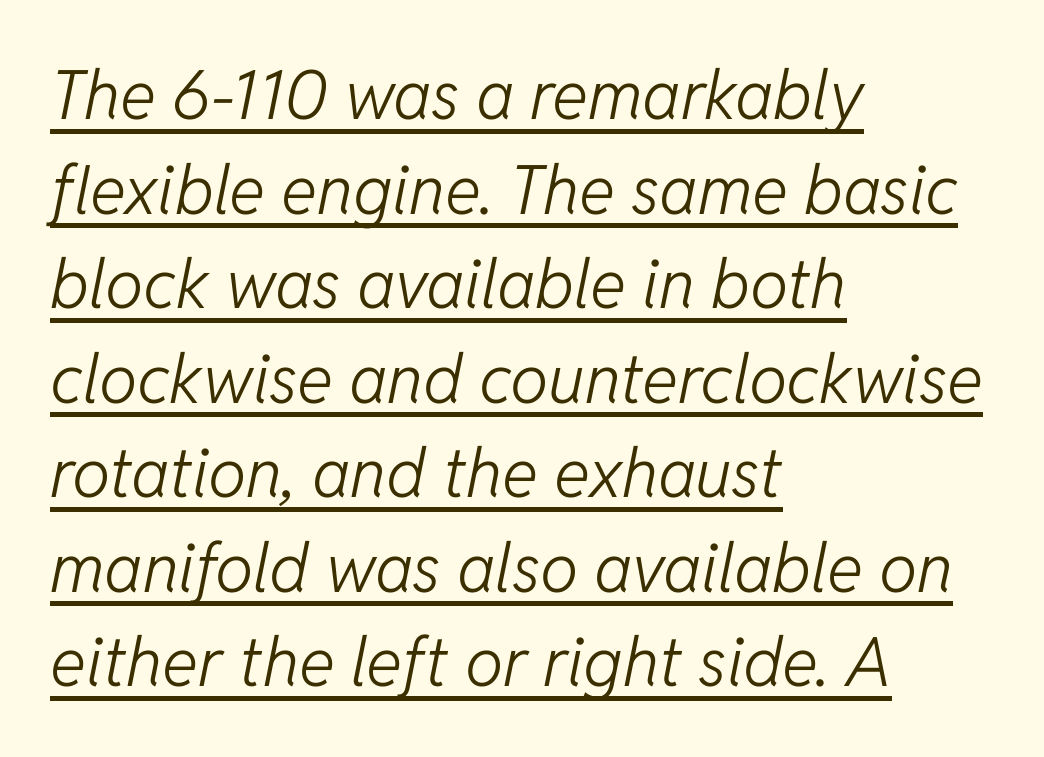
Does a line run under the words? Yes, clearly. Emphasis-style slanted type is in use. This sample is left-justified, so line endings fall wherever the words run out. Here the designer chose a conventional face with non-uniform glyph widths.
